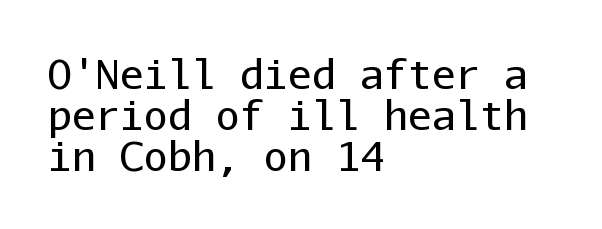
Q: Is the text bold? A: No.
Q: Is the text italic (slanted)? A: No, it is upright.
Q: Is the typeface a serif or a sans-serif typeface? A: Sans-serif.
Q: Is the text underlined? A: No.
Q: How is the paragraph aligned? A: Left-aligned.
Q: Is the spacing between letters normal or unusually wide? A: Normal.
Q: Is the spacing between lines tight, normal or loose? A: Tight.
Q: Width (condensed, normal, or wide)? A: Normal.
Q: Stroke contrast? A: Low.
Q: x-height? A: Medium.
Q: Monospaced? A: Yes.
